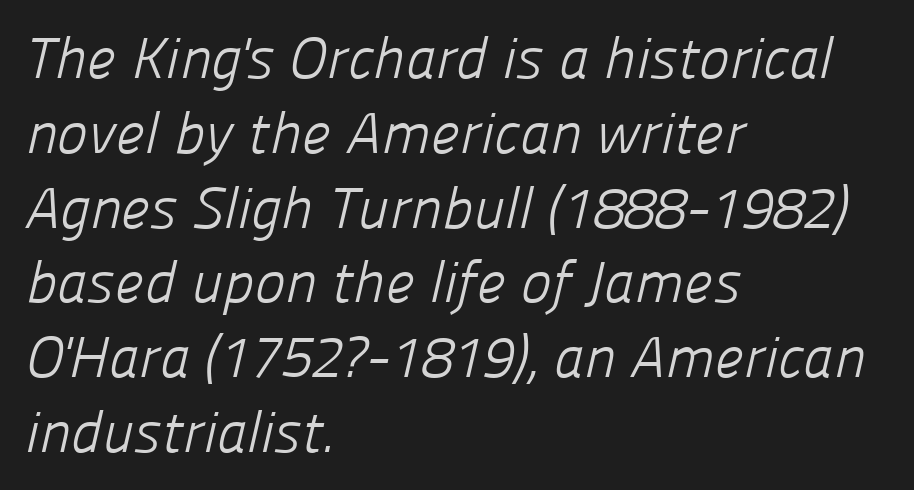
The image shows 58 px light sans-serif type; set left-aligned, normal line spacing (1.29x), normal letter spacing, not underlined; low stroke contrast and a medium x-height.
